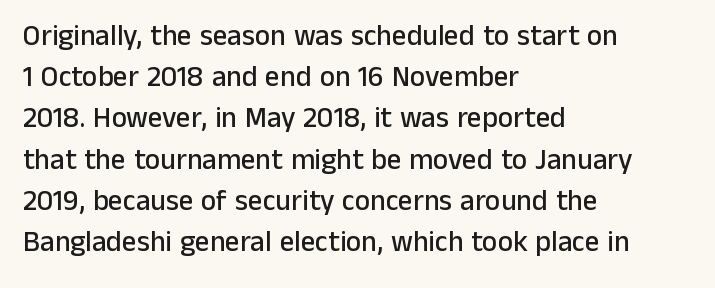
In terms of letterspacing, this is plain default setting. Each line starts at the same left margin while the right side varies. Nope, no serifs anywhere on these letters. The block of text has a typical density, with ordinary space between rows.
